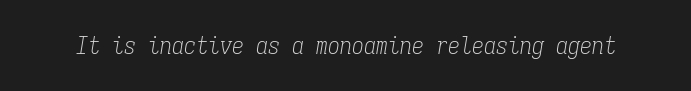
{"italic": "yes", "lean": "right", "slant_degrees": 9, "bold": "no", "underline": "no", "letter_spacing": "normal", "letter_spacing_em": 0.0, "glyph_px": 24}
